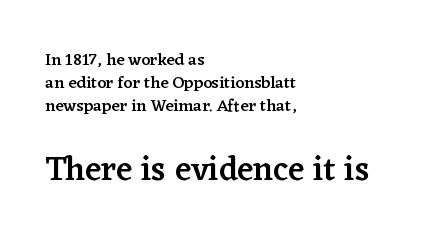
The image shows 34 px semibold serif type, upright; set left-aligned, normal line spacing (1.34x), normal letter spacing, not underlined; the second (bottom) block is 2.0x larger; low stroke contrast and a medium x-height.
